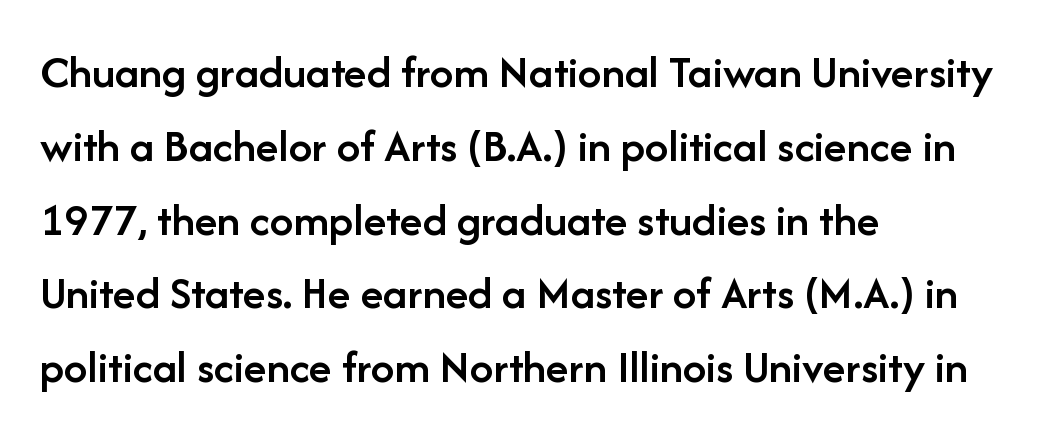
The image shows 47 px semibold sans-serif type, upright; set left-aligned, normal line spacing (1.57x), normal letter spacing, not underlined; low stroke contrast and a medium x-height.
